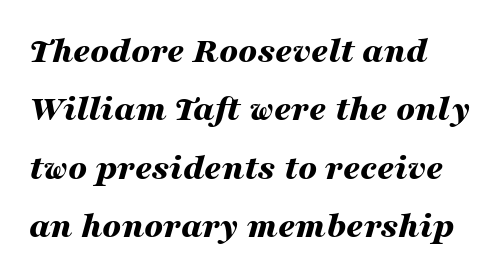
Q: Is the text bold? A: Yes.
Q: Is the text italic (slanted)? A: Yes, it leans right by about 16 degrees.
Q: Is the text underlined? A: No.
Q: How is the paragraph aligned? A: Left-aligned.
Q: Is the spacing between letters normal or unusually wide? A: Normal.
Q: Is the spacing between lines tight, normal or loose? A: Normal.
Q: Width (condensed, normal, or wide)? A: Wide.
Q: Stroke contrast? A: Medium.
Q: x-height? A: Medium.
Q: Monospaced? A: No.
